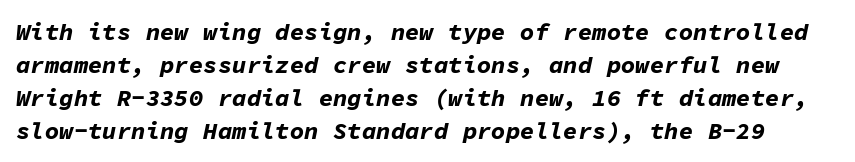
{"italic": "yes", "lean": "right", "slant_degrees": 11, "bold": "yes", "underline": "no", "line_spacing": "normal", "line_spacing_ratio": 1.37, "letter_spacing": "normal", "letter_spacing_em": 0.0, "glyph_px": 24}
